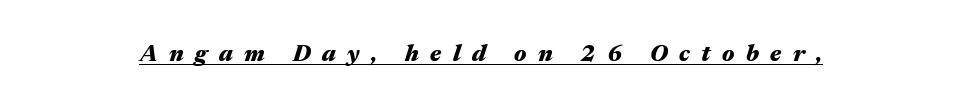
{"italic": "yes", "lean": "right", "slant_degrees": 17, "bold": "yes", "underline": "yes", "letter_spacing": "wide", "letter_spacing_em": 0.5, "glyph_px": 23}
